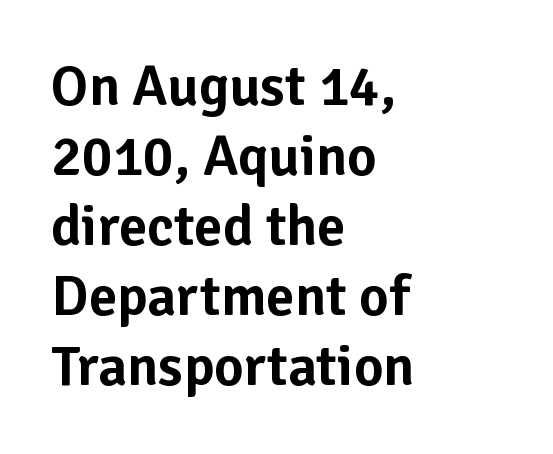
The image shows 57 px sans-serif type, upright; set left-aligned, line spacing 1.23x, normal letter spacing, not underlined; low stroke contrast and a medium x-height.
